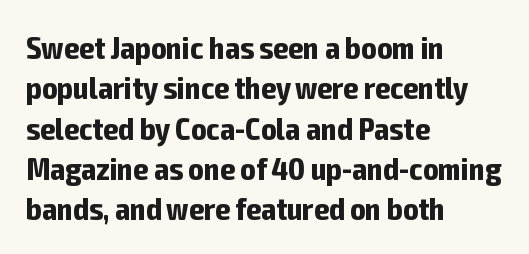
The image shows 32 px bold, condensed sans-serif type, upright; set left-aligned, normal line spacing (1.26x), normal letter spacing, not underlined; low stroke contrast and a medium x-height.
